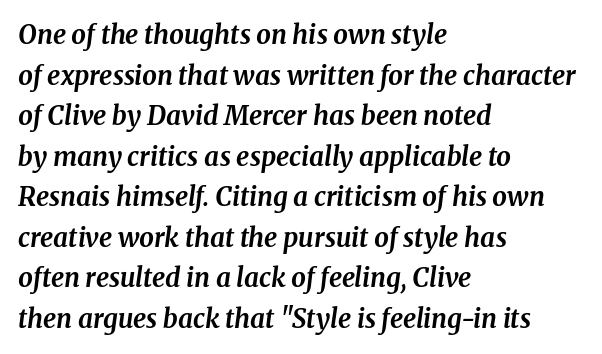
Slant detected: the letters are inclined. Does the copy run flush right? No — it runs flush left. Each row of text sits above clean, open space. These lines keep a tight, regular rhythm from letter to letter. Look at the stroke-to-counter ratio: heavy, a bold.
